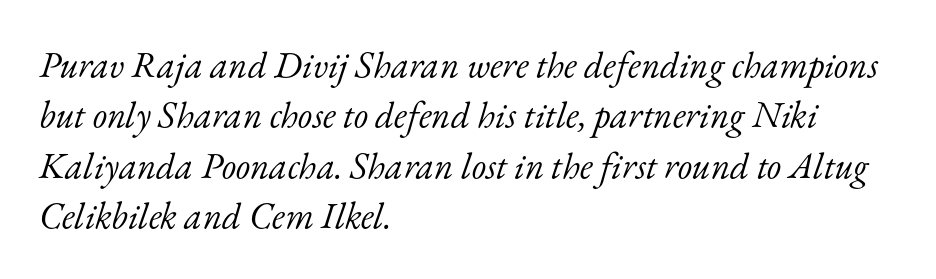
The image shows 37 px light serif type, italic (leaning right); set left-aligned, normal line spacing (1.36x), normal letter spacing, not underlined; low stroke contrast and a small x-height.
